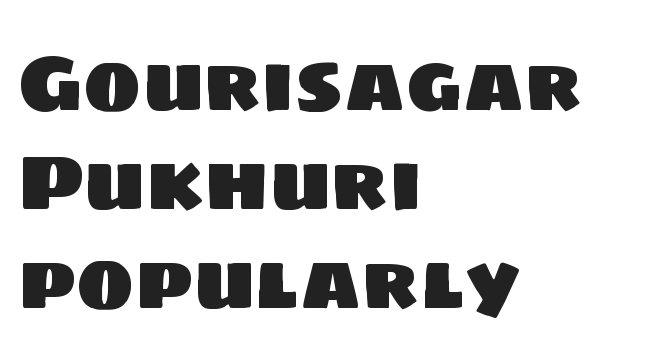
The image shows 78 px sans-serif type; set left-aligned, normal line spacing (1.27x), normal letter spacing, not underlined; low stroke contrast and a large x-height.
